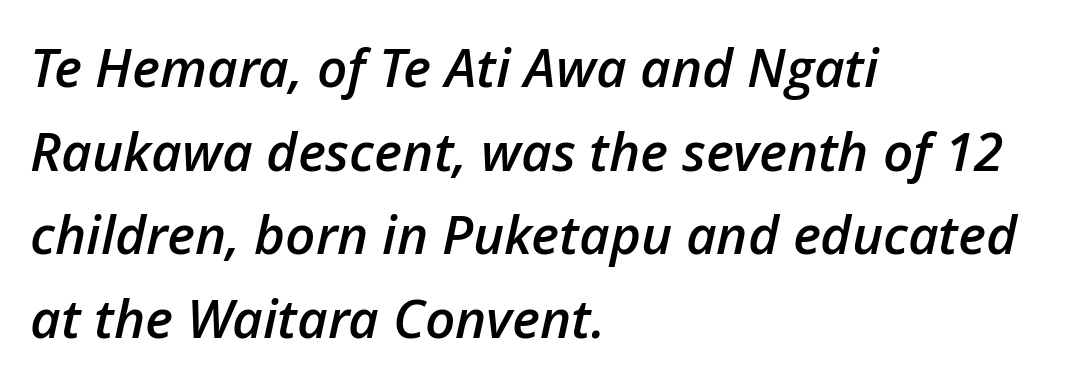
Casual observation: everything's shoved over to the left. Students, note that the glyphs here touch the page at normal intervals. These lines are rendered in a variable-pitch font. The zone under the glyphs is completely vacant. The passage shown stacks its lines at a standard gap.
